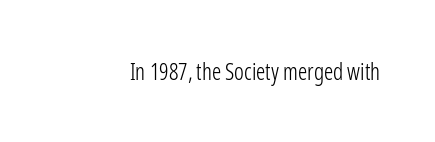
Q: Is the text bold? A: No.
Q: Is the text italic (slanted)? A: No, it is upright.
Q: Is the text underlined? A: No.
Q: Is the spacing between letters normal or unusually wide? A: Normal.
